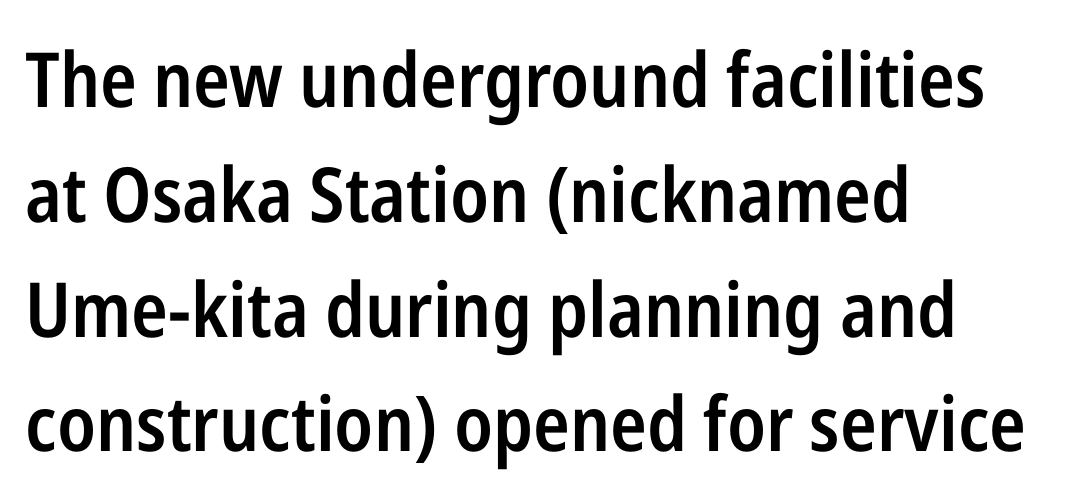
The image shows 76 px semibold, condensed sans-serif type, upright; set left-aligned, normal line spacing (1.51x), normal letter spacing, not underlined; low stroke contrast and a medium x-height.
